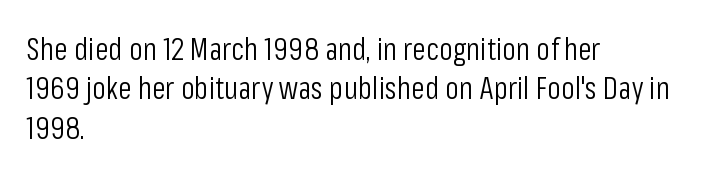
The image shows 31 px light, condensed sans-serif type, upright; set left-aligned, normal line spacing (1.27x), normal letter spacing, not underlined; low stroke contrast and a medium x-height.
